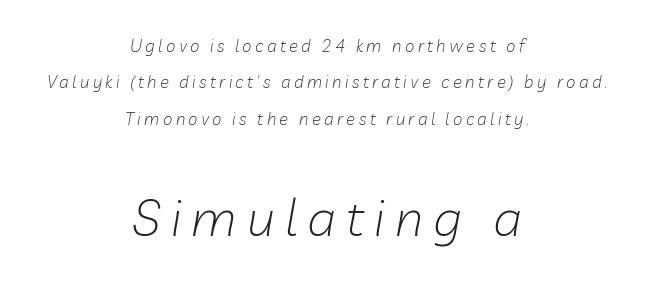
{"italic": "yes", "lean": "right", "slant_degrees": 10, "bold": "no", "weight": "light", "width": "normal", "stroke_contrast": "low", "x_height": "medium", "monospaced": "no", "underline": "no", "align": "center", "line_spacing": "loose", "line_spacing_ratio": 2.14, "letter_spacing": "wide", "letter_spacing_em": 0.2, "larger_block": "second", "size_ratio": 3.0, "glyph_px": 51}
